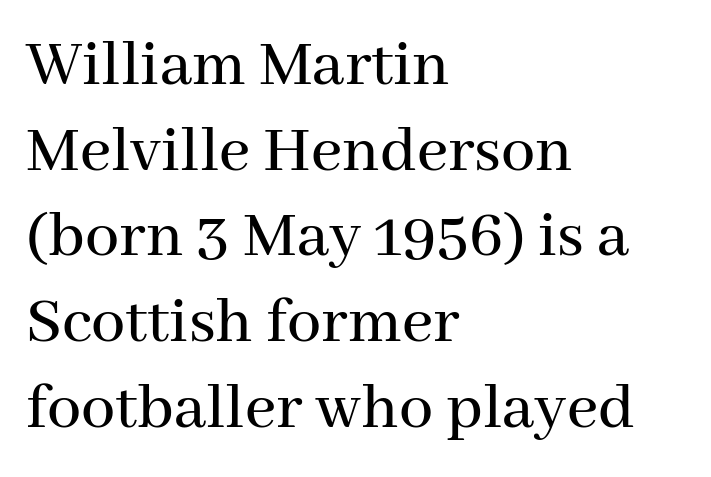
The passage shown is typeset with a serif family. The rows are spaced the way most documents space them. Varying glyph widths throughout — classic text-font behaviour. Observe the ordinary spacing: letters are neighbours, not strangers.
